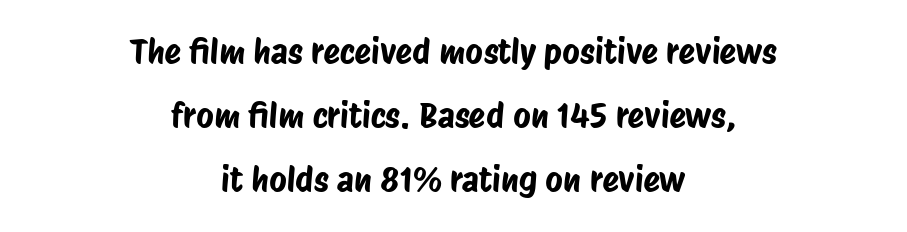
The image shows 34 px condensed sans-serif type; set centered, line spacing 1.88x, normal letter spacing, not underlined; low stroke contrast and a large x-height.
